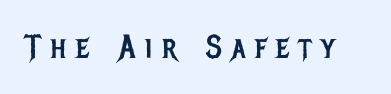
Q: Is the text bold? A: No.
Q: Is the text italic (slanted)? A: No, it is upright.
Q: Is the typeface a serif or a sans-serif typeface? A: Sans-serif.
Q: Is the text underlined? A: No.
Q: Is the spacing between letters normal or unusually wide? A: Unusually wide.
Q: Width (condensed, normal, or wide)? A: Condensed.
Q: Stroke contrast? A: Low.
Q: x-height? A: Large.
Q: Monospaced? A: No.
